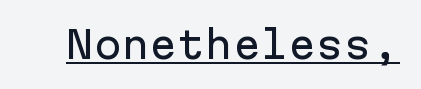
Q: Is the text italic (slanted)? A: No, it is upright.
Q: Is the typeface a serif or a sans-serif typeface? A: Sans-serif.
Q: Is the text underlined? A: Yes.
Q: Is the spacing between letters normal or unusually wide? A: Normal.
Q: Width (condensed, normal, or wide)? A: Normal.
Q: Stroke contrast? A: Low.
Q: x-height? A: Medium.
Q: Monospaced? A: Yes.
